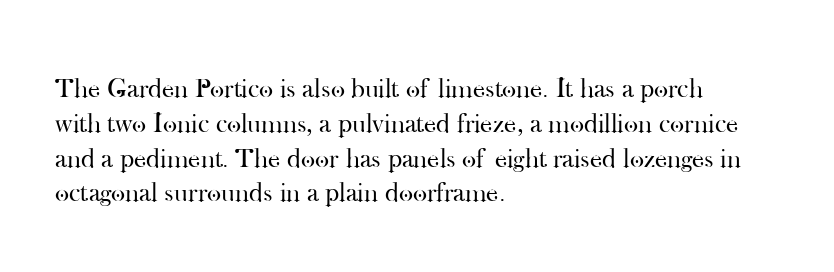
{"italic": "no", "bold": "no", "underline": "no", "align": "left", "line_spacing": "normal", "line_spacing_ratio": 1.29, "letter_spacing": "normal", "letter_spacing_em": 0.0, "glyph_px": 27}
